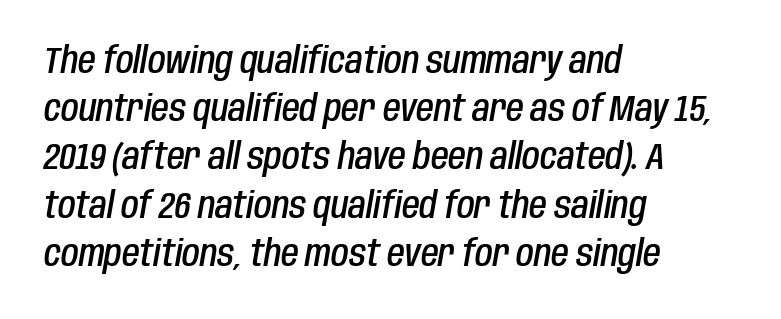
The image shows 36 px semibold, condensed type, italic (leaning right); set left-aligned, normal line spacing (1.34x), normal letter spacing, not underlined; low stroke contrast and a large x-height.
